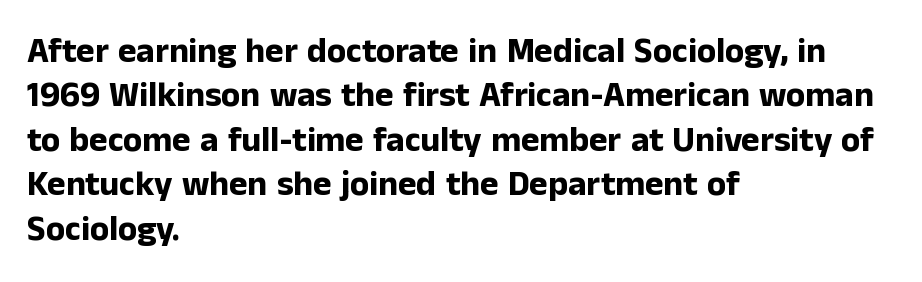
The letters advance in unequal steps, a hallmark of proportional type. Honestly, there is no underline to notice here at all. Does the type have serifs? No, each stem ends abruptly. This block has exactly the height ordinary leading produces. You'd pick this weight for a headline — it's a proper bold.
